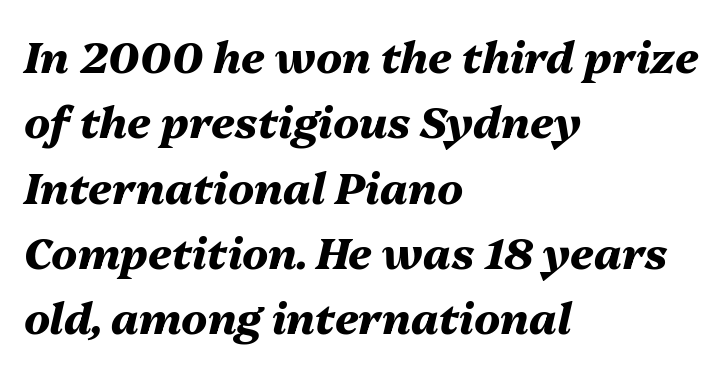
Q: Is the text bold? A: Yes.
Q: Is the text italic (slanted)? A: Yes, it leans right by about 13 degrees.
Q: Is the text underlined? A: No.
Q: How is the paragraph aligned? A: Left-aligned.
Q: Is the spacing between letters normal or unusually wide? A: Normal.
Q: Is the spacing between lines tight, normal or loose? A: Normal.
Q: Width (condensed, normal, or wide)? A: Normal.
Q: Stroke contrast? A: Medium.
Q: x-height? A: Medium.
Q: Monospaced? A: No.
